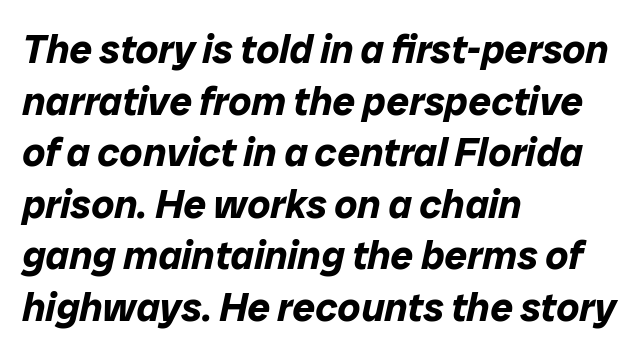
{"italic": "yes", "lean": "right", "slant_degrees": 12, "bold": "yes", "weight": "bold", "width": "normal", "stroke_contrast": "low", "x_height": "medium", "monospaced": "no", "underline": "no", "align": "left", "line_spacing": "normal", "line_spacing_ratio": 1.29, "letter_spacing": "normal", "letter_spacing_em": 0.0, "glyph_px": 40}
